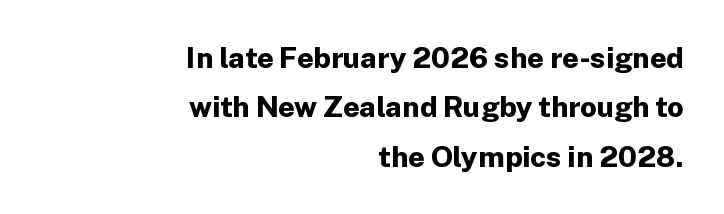
The image shows 29 px bold sans-serif type, upright; set right-aligned, normal line spacing (1.7x), normal letter spacing, not underlined; low stroke contrast and a medium x-height.
